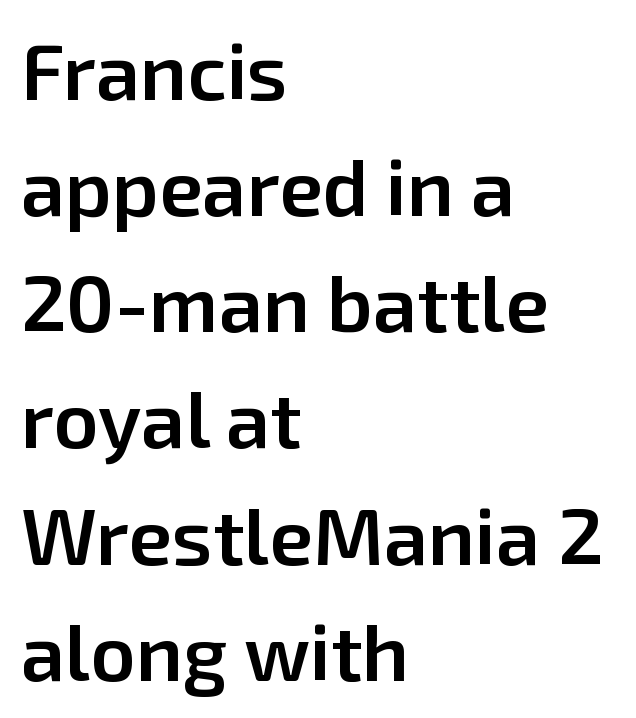
Note the varied advance widths — an 'i' is clearly narrower than an 'm'. These lines are set flush left with a ragged right edge. Type style note: lacks serifs. Is the letter spacing exaggerated? No — it looks like the ordinary default. Each new line begins a customary step beneath the previous one.
